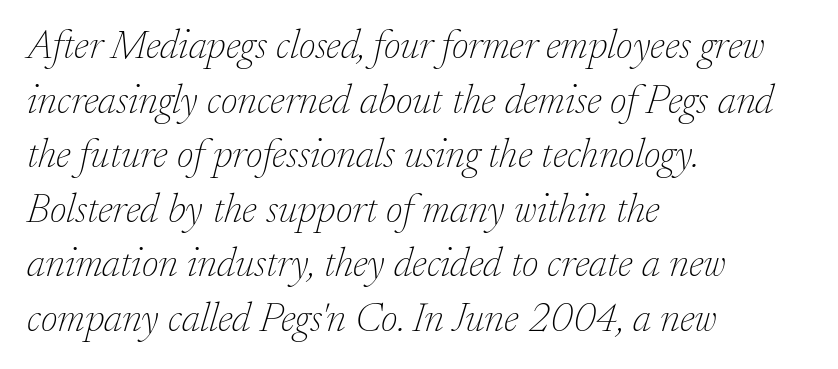
{"serif": "yes", "italic": "yes", "lean": "right", "slant_degrees": 17, "bold": "no", "weight": "thin", "width": "normal", "stroke_contrast": "low", "x_height": "small", "monospaced": "no", "underline": "no", "align": "left", "line_spacing": "normal", "line_spacing_ratio": 1.33, "letter_spacing": "normal", "letter_spacing_em": 0.0, "glyph_px": 41}
